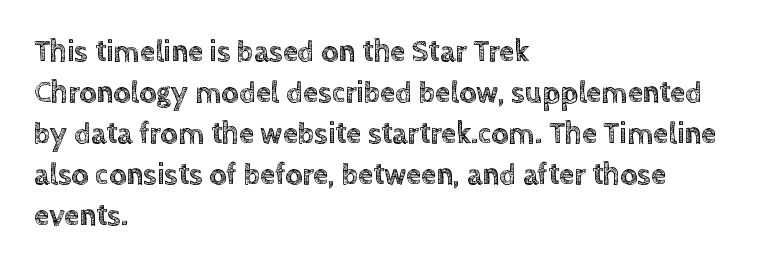
{"italic": "no", "width": "normal", "x_height": "large", "monospaced": "no", "underline": "no", "align": "left", "line_spacing": "normal", "line_spacing_ratio": 1.37, "letter_spacing": "normal", "letter_spacing_em": 0.0, "glyph_px": 30}
